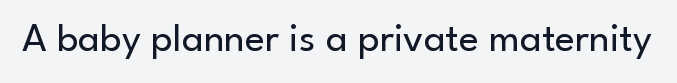
Q: Is the text bold? A: No.
Q: Is the text italic (slanted)? A: No, it is upright.
Q: Is the typeface a serif or a sans-serif typeface? A: Sans-serif.
Q: Is the text underlined? A: No.
Q: Is the spacing between letters normal or unusually wide? A: Normal.
Q: Width (condensed, normal, or wide)? A: Normal.
Q: Stroke contrast? A: Low.
Q: x-height? A: Small.
Q: Monospaced? A: No.
